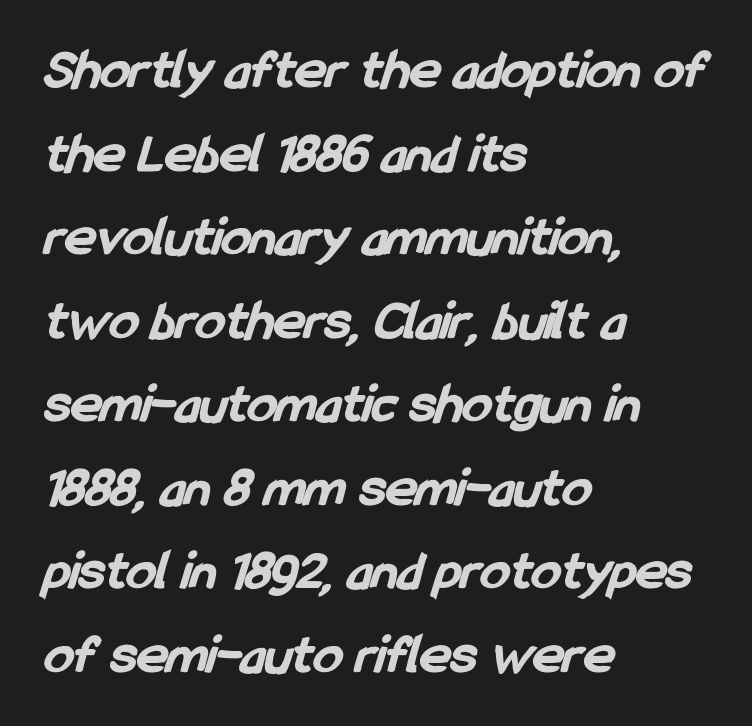
The image shows 58 px bold, condensed sans-serif type; set left-aligned, normal line spacing (1.44x), normal letter spacing, not underlined; low stroke contrast and a medium x-height.
